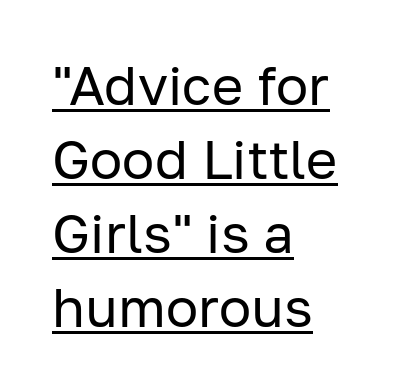
The image shows 54 px regular-weight sans-serif type, upright; set left-aligned, normal line spacing (1.37x), normal letter spacing, underlined; low stroke contrast and a medium x-height.
